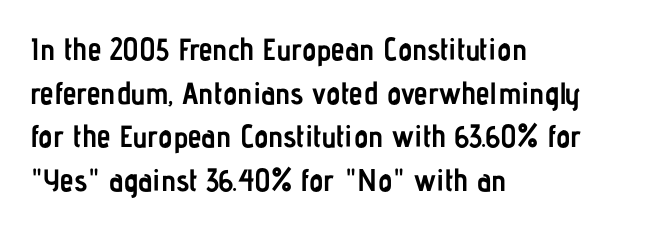
Note the varied advance widths — an 'i' is clearly narrower than an 'm'. Notice how the stems are strictly vertical — no italics here. Letter spacing: default. The strokes are fattened all the way to bold. These lines are composed in type without serifs. The lines in this sample share a left origin and differ only in where they stop.
